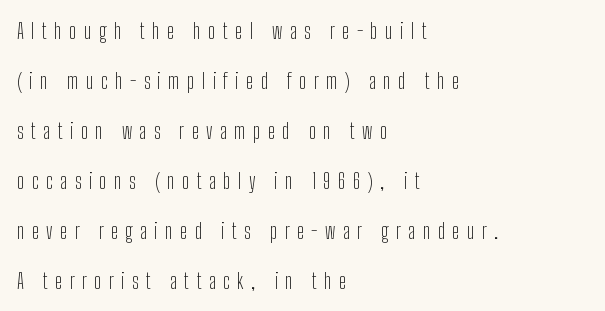
Q: Is the text bold? A: No.
Q: Is the text italic (slanted)? A: No, it is upright.
Q: Is the text underlined? A: No.
Q: How is the paragraph aligned? A: Left-aligned.
Q: Is the spacing between letters normal or unusually wide? A: Unusually wide.
Q: Is the spacing between lines tight, normal or loose? A: Loose.
